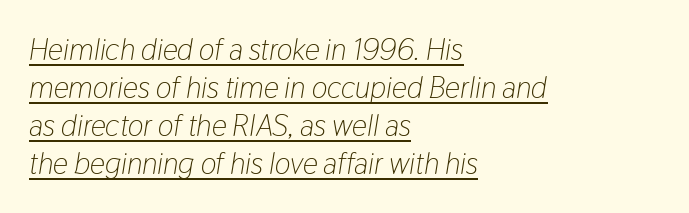
{"italic": "yes", "lean": "right", "slant_degrees": 9, "bold": "no", "weight": "light", "width": "condensed", "stroke_contrast": "low", "x_height": "medium", "monospaced": "no", "underline": "yes", "align": "left", "line_spacing": "normal", "line_spacing_ratio": 1.27, "letter_spacing": "normal", "letter_spacing_em": 0.0, "glyph_px": 30}
